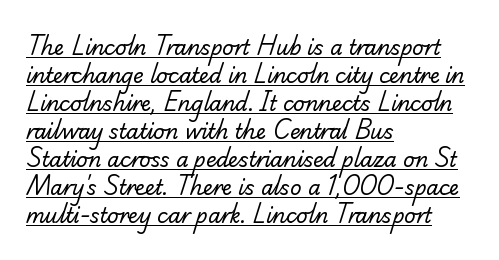
This sample keeps an unexceptional amount of space between lines. These lines keep a tight, regular rhythm from letter to letter. You can see a thin bar hugging the bottom of the glyphs. The letters look calm and open, with moderate or lighter stems. The lines are quadded left.
